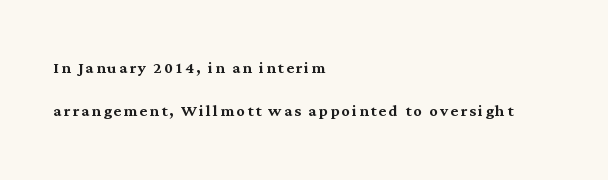
A classic flush-left, rag-right setting is used for this passage. Glance below the letters and you will spot only blank space. Does the lettering tilt? It doesn't — this is upright. How would I describe the line gaps? Wide and relaxed.
